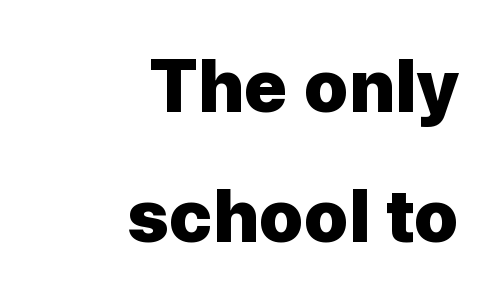
The image shows 74 px heavy sans-serif type, upright; set right-aligned, line spacing 1.76x, normal letter spacing, not underlined; low stroke contrast and a medium x-height.
